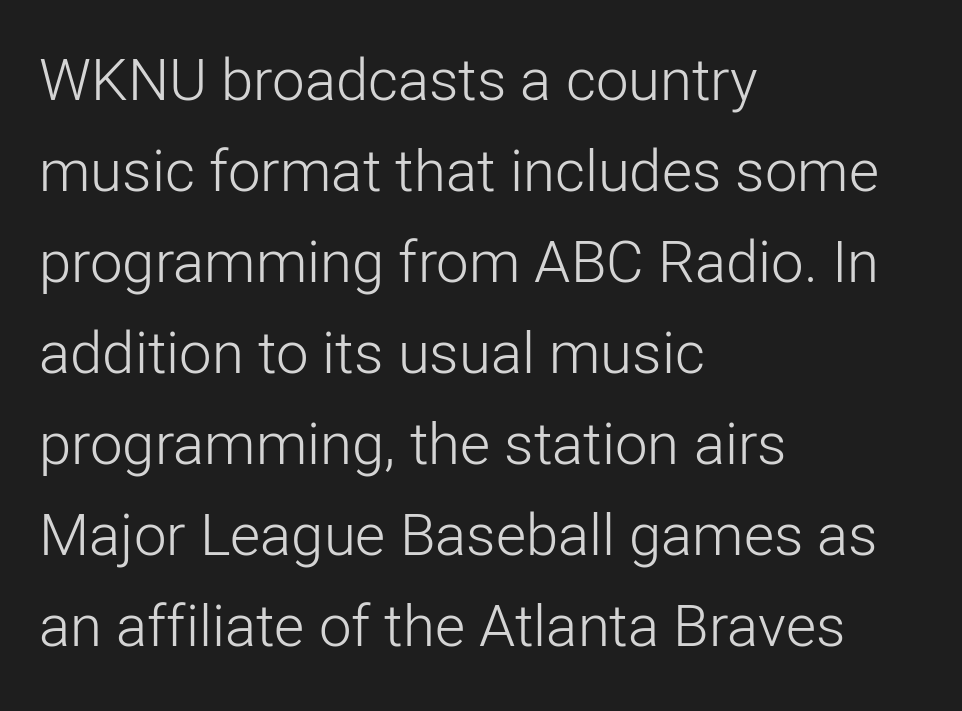
Q: Is the text bold? A: No.
Q: Is the text italic (slanted)? A: No, it is upright.
Q: Is the typeface a serif or a sans-serif typeface? A: Sans-serif.
Q: Is the text underlined? A: No.
Q: How is the paragraph aligned? A: Left-aligned.
Q: Is the spacing between letters normal or unusually wide? A: Normal.
Q: Is the spacing between lines tight, normal or loose? A: Normal.
Q: Width (condensed, normal, or wide)? A: Normal.
Q: Stroke contrast? A: Low.
Q: x-height? A: Medium.
Q: Monospaced? A: No.
